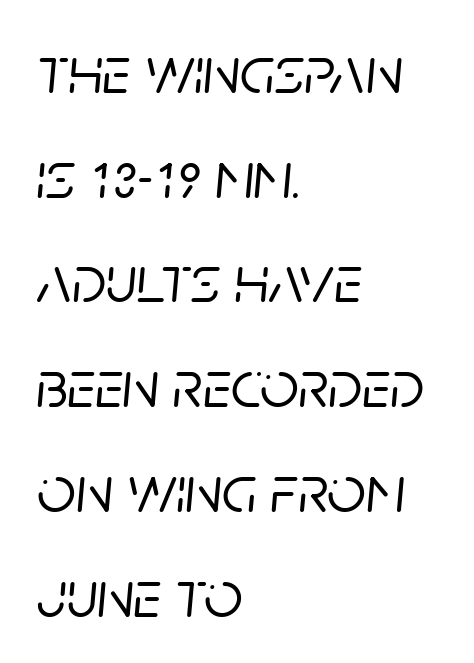
Is there much room between lines? A standard amount, neither cramped nor airy. Would a proofreader flag this as italicized? Yes. Think of a printed novel: that variable character pitch is what you see here. Notice how the passage keeps a crisp vertical edge on the left only. This rendering features lettering with no underline.
